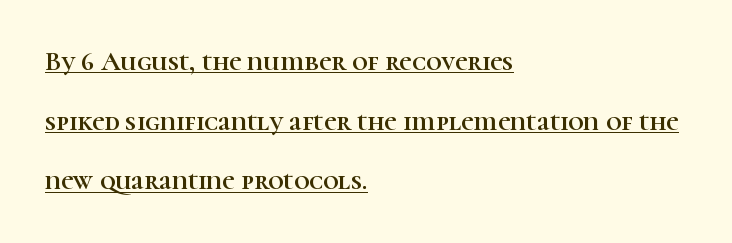
{"italic": "no", "underline": "yes", "align": "left", "line_spacing": "loose", "line_spacing_ratio": 2.21, "letter_spacing": "normal", "letter_spacing_em": 0.0, "glyph_px": 27}
